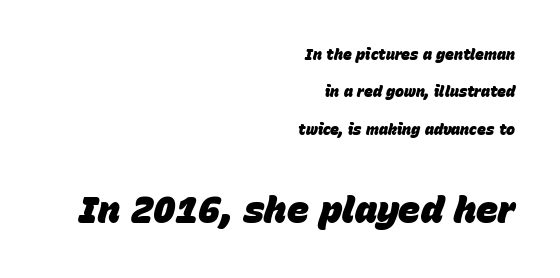
Q: Is the text bold? A: Yes.
Q: Is the text italic (slanted)? A: Yes, it leans right by about 15 degrees.
Q: Is the text underlined? A: No.
Q: How is the paragraph aligned? A: Right-aligned.
Q: Is the spacing between letters normal or unusually wide? A: Normal.
Q: Is the spacing between lines tight, normal or loose? A: Loose.
Q: Which block of text is set in a larger size, the first (top) or the second (bottom)? A: The second (bottom) one.
Q: Width (condensed, normal, or wide)? A: Normal.
Q: Stroke contrast? A: Low.
Q: x-height? A: Large.
Q: Monospaced? A: No.
